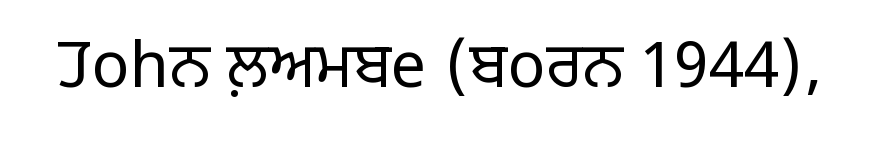
Q: Is the text bold? A: No.
Q: Is the text italic (slanted)? A: No, it is upright.
Q: Is the typeface a serif or a sans-serif typeface? A: Sans-serif.
Q: Is the text underlined? A: No.
Q: Is the spacing between letters normal or unusually wide? A: Normal.
Q: Width (condensed, normal, or wide)? A: Normal.
Q: Stroke contrast? A: Low.
Q: x-height? A: Large.
Q: Monospaced? A: No.
